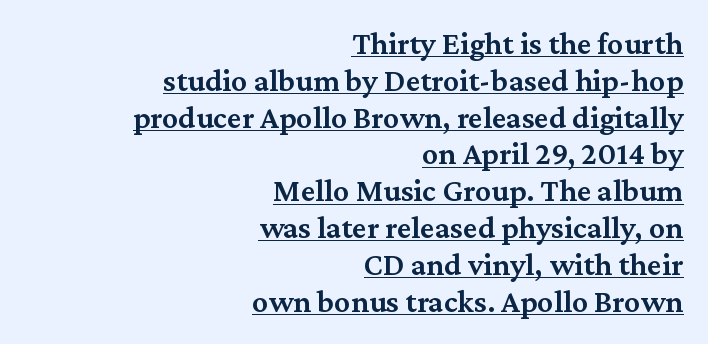
The image shows 32 px semibold serif type, upright; set right-aligned, tight line spacing (1.15x), normal letter spacing, underlined; medium stroke contrast and a medium x-height.
